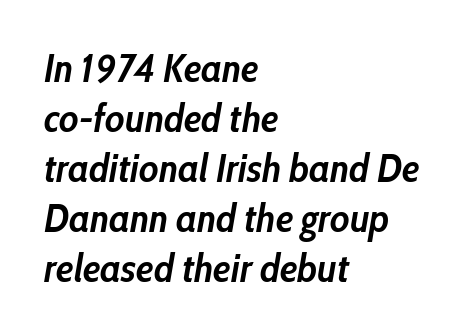
Casual observation: everything's shoved over to the left. As a designer I'd log this as weight 700, bold. Each letter keeps its own natural width here, so spacing adapts to shape. The vertical gap from one line to the next is medium. Looking at the ascenders, they clearly lean. The foot of each line stays bare and open.
